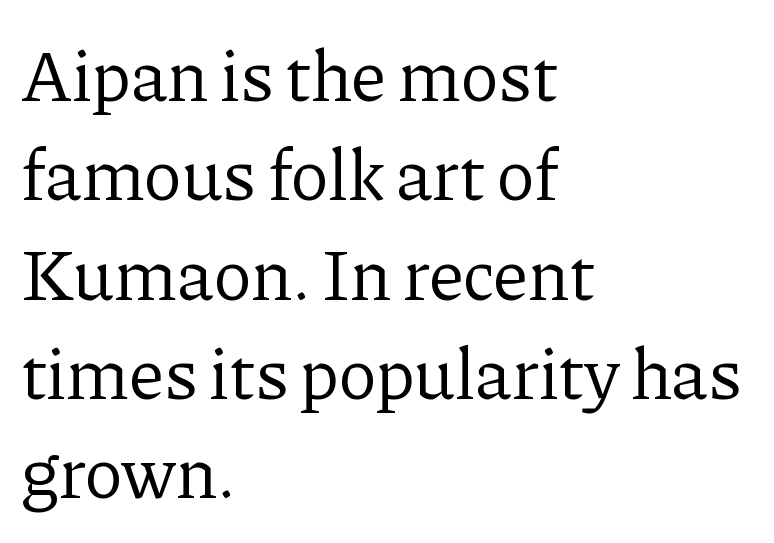
Rule under the text: the space is simply empty. The specimen reads as upright at a glance. Is the type heavy? It reads as light-to-regular instead. Does the copy run flush right? No — it runs flush left. Unlike a clean sans, this face finishes its strokes with serifs.
